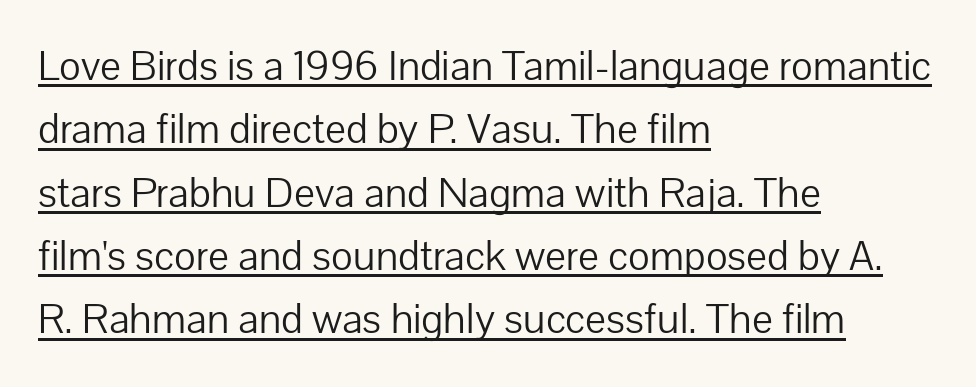
The image shows 44 px light sans-serif type, upright; set left-aligned, normal line spacing (1.44x), normal letter spacing, underlined; low stroke contrast and a medium x-height.
